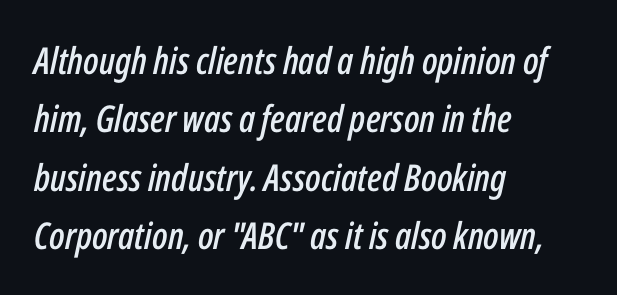
The image shows 37 px condensed type, italic (leaning right); set left-aligned, normal line spacing (1.58x), normal letter spacing, not underlined; low stroke contrast and a medium x-height.
